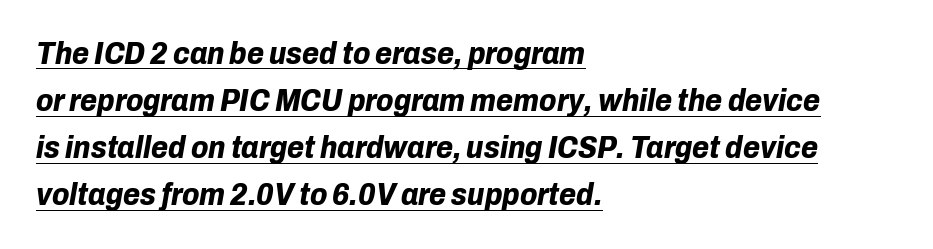
Q: Is the text bold? A: Yes.
Q: Is the text italic (slanted)? A: Yes, it leans right by about 10 degrees.
Q: Is the text underlined? A: Yes.
Q: How is the paragraph aligned? A: Left-aligned.
Q: Is the spacing between letters normal or unusually wide? A: Normal.
Q: Is the spacing between lines tight, normal or loose? A: Normal.
Q: Width (condensed, normal, or wide)? A: Normal.
Q: Stroke contrast? A: Low.
Q: x-height? A: Medium.
Q: Monospaced? A: No.
